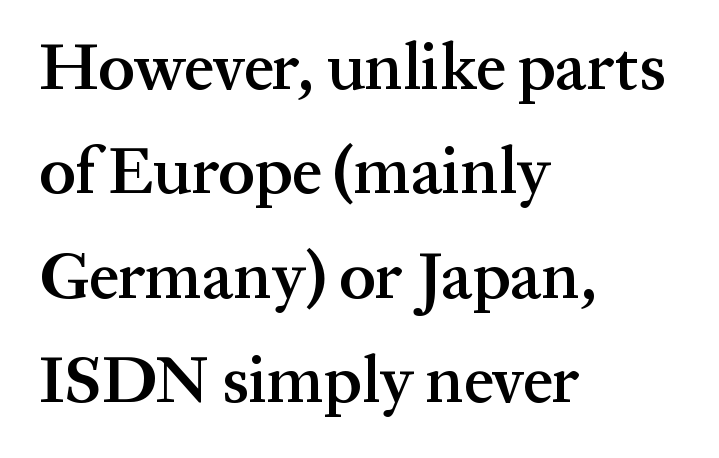
Short note: letters normally spaced. These lines are rendered in a variable-pitch font. Unlike italic type, these characters show no tilt at all. The designer left line spacing at the default. This is the in-between weight designers call semibold or demi. A classic flush-left, rag-right setting is used for this passage.
